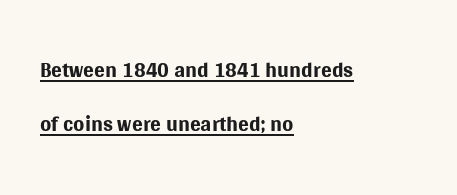
{"serif": "no", "italic": "no", "bold": "no", "weight": "regular", "width": "normal", "stroke_contrast": "medium", "x_height": "large", "monospaced": "no", "underline": "yes", "align": "left", "line_spacing": "normal", "line_spacing_ratio": 1.69, "letter_spacing": "normal", "letter_spacing_em": 0.0, "glyph_px": 32}
